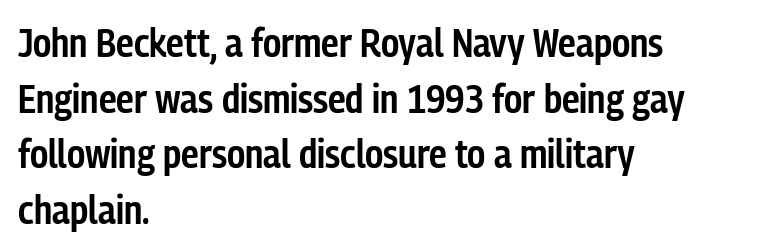
The image shows 40 px semibold, condensed sans-serif type, upright; set left-aligned, normal line spacing (1.39x), normal letter spacing, not underlined; low stroke contrast and a medium x-height.
